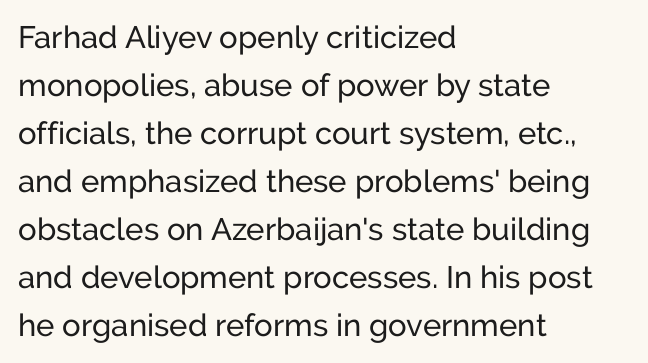
{"serif": "no", "italic": "no", "bold": "no", "weight": "regular", "width": "normal", "stroke_contrast": "low", "x_height": "medium", "monospaced": "no", "underline": "no", "align": "left", "line_spacing": "normal", "line_spacing_ratio": 1.55, "letter_spacing": "normal", "letter_spacing_em": 0.0, "glyph_px": 31}
